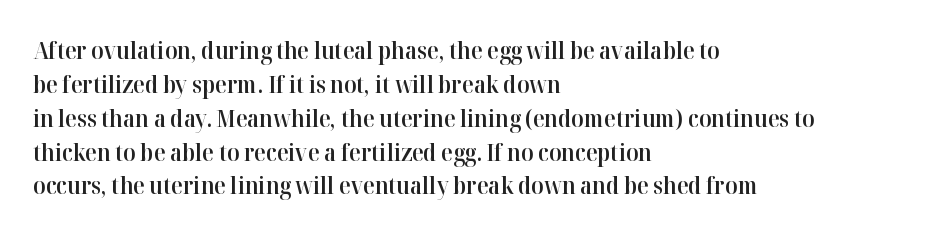
{"italic": "no", "bold": "semi", "underline": "no", "align": "left", "line_spacing": "normal", "line_spacing_ratio": 1.41, "letter_spacing": "normal", "letter_spacing_em": 0.0, "glyph_px": 24}
